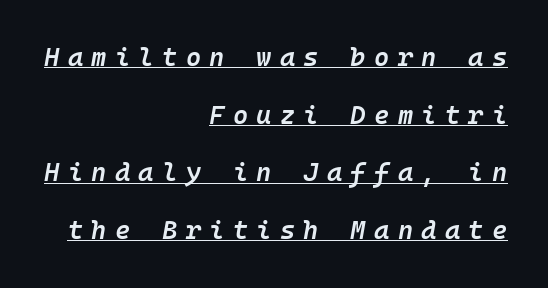
Q: Is the text bold? A: Semi-bold.
Q: Is the text italic (slanted)? A: Yes, it leans right by about 10 degrees.
Q: Is the text underlined? A: Yes.
Q: How is the paragraph aligned? A: Right-aligned.
Q: Is the spacing between letters normal or unusually wide? A: Unusually wide.
Q: Is the spacing between lines tight, normal or loose? A: Loose.
